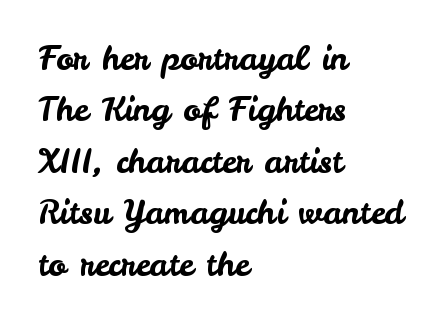
{"serif": "no", "width": "normal", "stroke_contrast": "low", "x_height": "small", "monospaced": "no", "underline": "no", "align": "left", "line_spacing": "normal", "line_spacing_ratio": 1.56, "letter_spacing": "normal", "letter_spacing_em": 0.0, "glyph_px": 33}
